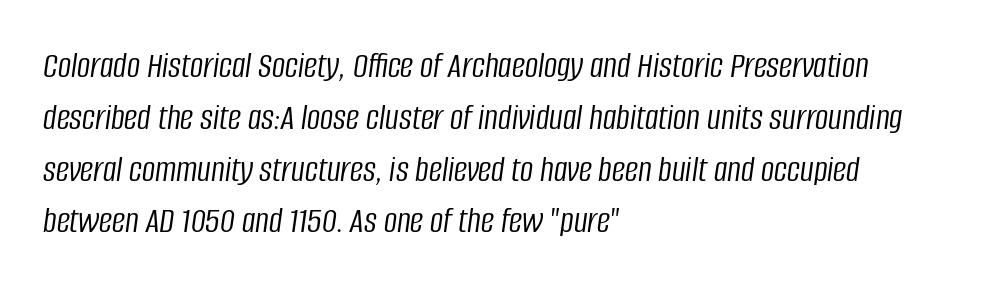
The text carries the slant typical of an italic or oblique font. Glance below the letters and you will spot only blank space. The letters look calm and open, with moderate or lighter stems. Glyph-to-glyph distance matches everyday printed text. Line beginnings align vertically; line endings do not.
